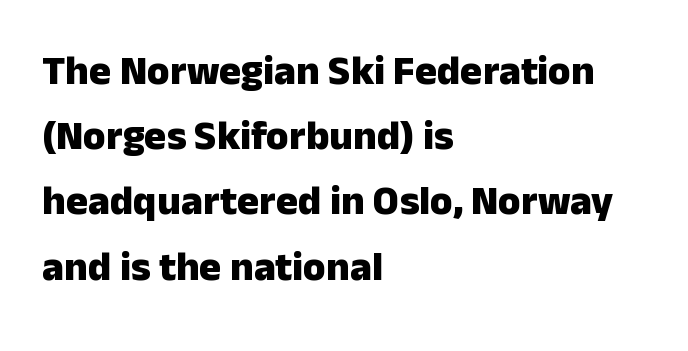
{"serif": "no", "italic": "no", "bold": "yes", "weight": "heavy", "width": "normal", "stroke_contrast": "low", "x_height": "medium", "monospaced": "no", "underline": "no", "align": "left", "line_spacing": "normal", "line_spacing_ratio": 1.59, "letter_spacing": "normal", "letter_spacing_em": 0.0, "glyph_px": 41}
